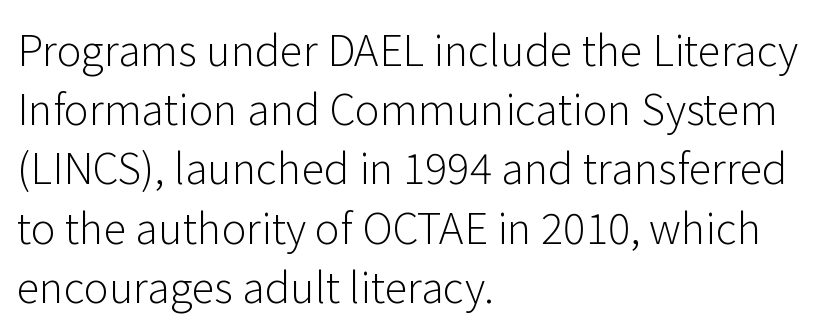
{"serif": "no", "italic": "no", "bold": "no", "weight": "light", "width": "normal", "stroke_contrast": "low", "x_height": "medium", "monospaced": "no", "underline": "no", "align": "left", "line_spacing": "normal", "line_spacing_ratio": 1.41, "letter_spacing": "normal", "letter_spacing_em": 0.0, "glyph_px": 42}
